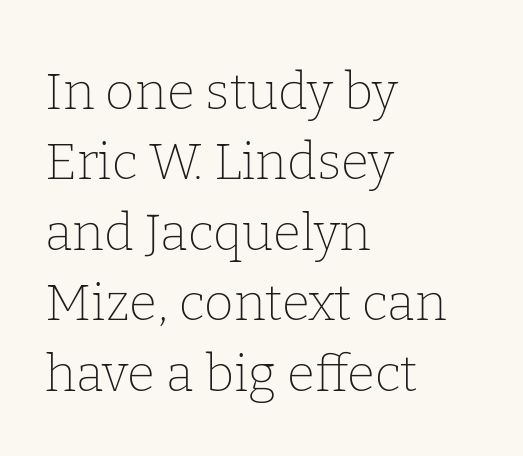
Q: Is the text bold? A: No.
Q: Is the text italic (slanted)? A: No, it is upright.
Q: Is the typeface a serif or a sans-serif typeface? A: Serif.
Q: Is the text underlined? A: No.
Q: How is the paragraph aligned? A: Left-aligned.
Q: Is the spacing between letters normal or unusually wide? A: Normal.
Q: Is the spacing between lines tight, normal or loose? A: Normal.
Q: Width (condensed, normal, or wide)? A: Normal.
Q: Stroke contrast? A: Low.
Q: x-height? A: Medium.
Q: Monospaced? A: No.
